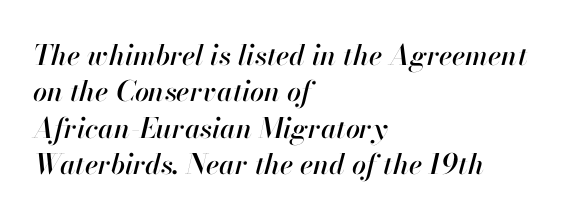
The passage shown is not underscored anywhere. Every character sits at an angle, as italics do. Nobody touched the tracking dial on this one. The letters advance in unequal steps, a hallmark of proportional type. This sample keeps an unexceptional amount of space between lines. Line starts are locked; line ends wander.
